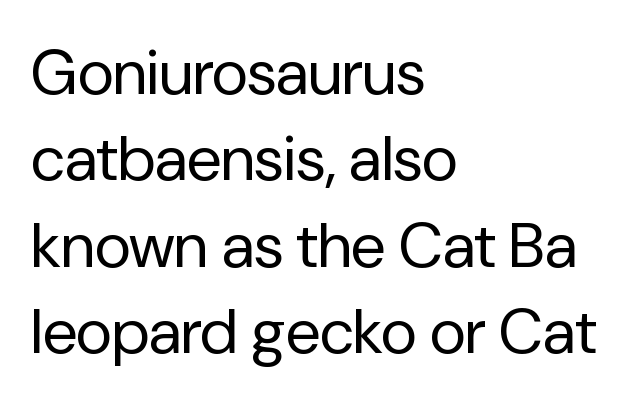
{"serif": "no", "italic": "no", "bold": "no", "weight": "regular", "width": "normal", "stroke_contrast": "low", "x_height": "medium", "monospaced": "no", "underline": "no", "align": "left", "line_spacing": "normal", "line_spacing_ratio": 1.37, "letter_spacing": "normal", "letter_spacing_em": 0.0, "glyph_px": 63}
